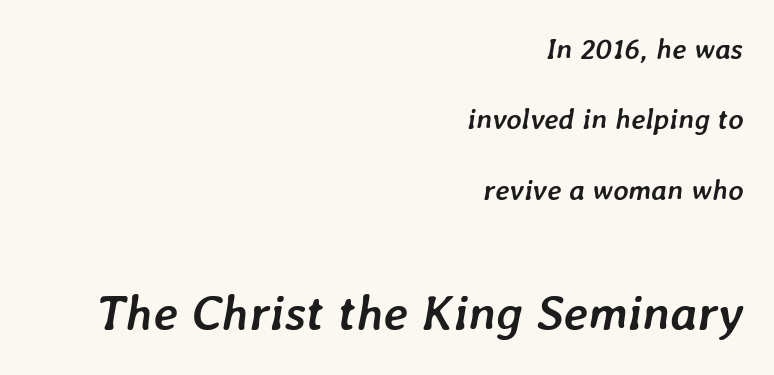
Q: Is the text bold? A: Yes.
Q: Is the text italic (slanted)? A: Yes, it leans right by about 7 degrees.
Q: Is the text underlined? A: No.
Q: How is the paragraph aligned? A: Right-aligned.
Q: Is the spacing between letters normal or unusually wide? A: Normal.
Q: Is the spacing between lines tight, normal or loose? A: Loose.
Q: Which block of text is set in a larger size, the first (top) or the second (bottom)? A: The second (bottom) one.
Q: Width (condensed, normal, or wide)? A: Normal.
Q: Stroke contrast? A: Low.
Q: x-height? A: Medium.
Q: Monospaced? A: No.
